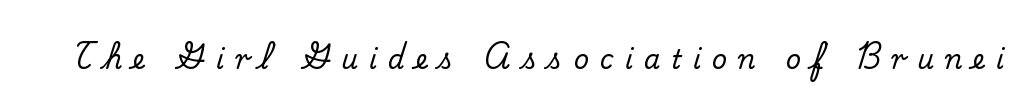
The image shows 26 px text type; set unusually wide letter spacing (+0.43 em), not underlined.
